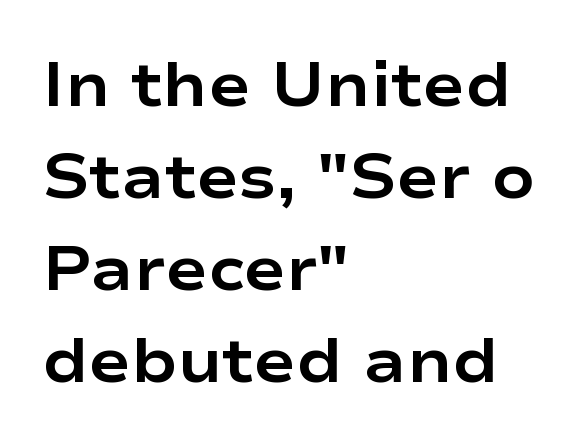
Are there feet on the stems? There aren't — it's a sans. Is there any slant? The stems are plumb. Varying glyph widths throughout — classic text-font behaviour. Descender tails drop into unmarked territory. No extra tracking has been applied to these lines. This sample is left-justified, so line endings fall wherever the words run out.
